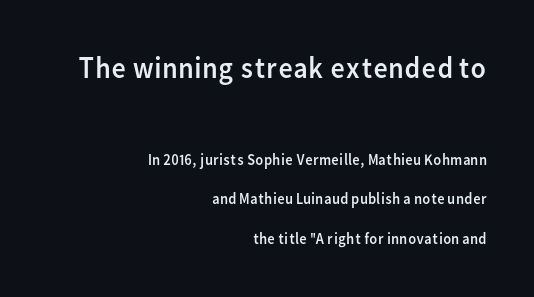
The image shows 31 px regular-weight sans-serif type, upright; set right-aligned, loose line spacing (2.48x), normal letter spacing, not underlined; the first (top) block is 1.94x larger; low stroke contrast and a medium x-height.
